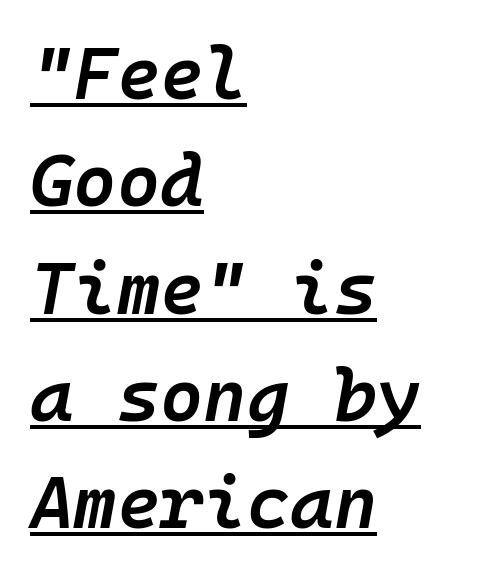
The font's italic variant was chosen for this text. This sample is left-justified, so line endings fall wherever the words run out. Beneath each row of characters lies a ruled line. Do the characters align in a grid? Yes, the font is monospaced. What stands out about the letter spacing? Nothing — it is the standard amount. The block of text has a typical density, with ordinary space between rows.
